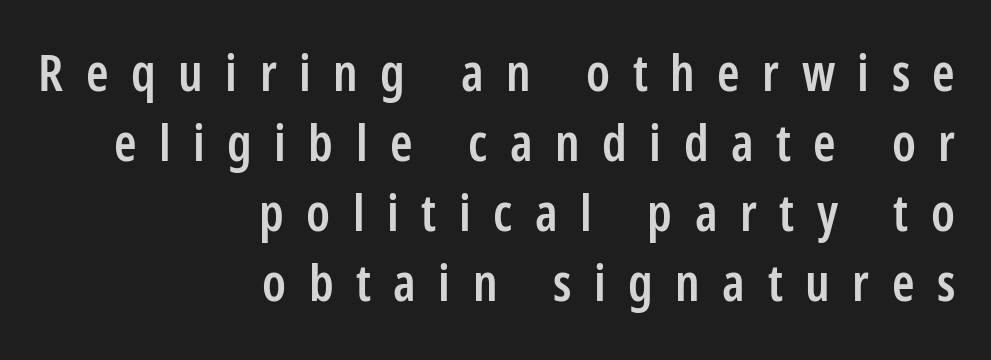
The image shows 51 px semibold, condensed sans-serif type, upright; set right-aligned, normal line spacing (1.37x), unusually wide letter spacing (+0.44 em), not underlined; low stroke contrast and a medium x-height.
